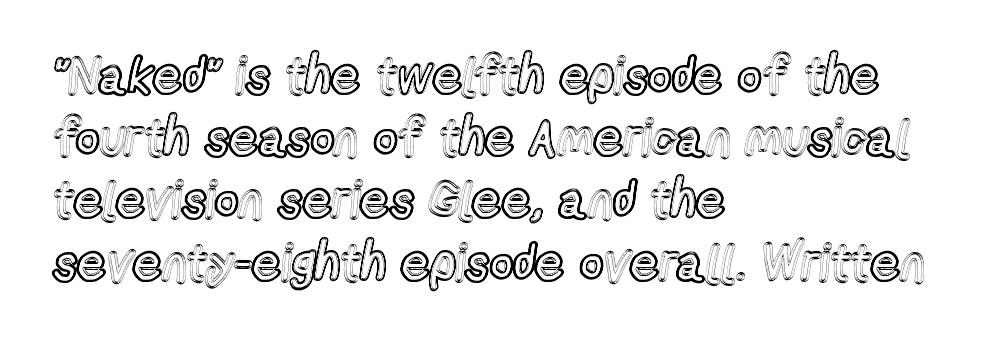
{"width": "condensed", "x_height": "medium", "monospaced": "no", "underline": "no", "align": "left", "line_spacing_ratio": 1.22, "letter_spacing": "normal", "letter_spacing_em": 0.0, "glyph_px": 51}
